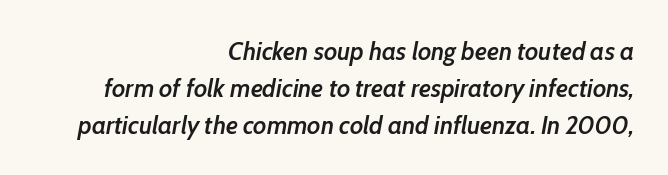
The image shows 26 px text type, italic (leaning right); set right-aligned, normal line spacing (1.42x), normal letter spacing, not underlined.
